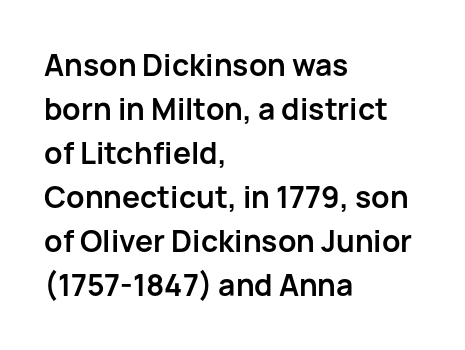
Q: Is the text bold? A: Yes.
Q: Is the text italic (slanted)? A: No, it is upright.
Q: Is the typeface a serif or a sans-serif typeface? A: Sans-serif.
Q: Is the text underlined? A: No.
Q: How is the paragraph aligned? A: Left-aligned.
Q: Is the spacing between letters normal or unusually wide? A: Normal.
Q: Is the spacing between lines tight, normal or loose? A: Normal.
Q: Width (condensed, normal, or wide)? A: Normal.
Q: Stroke contrast? A: Low.
Q: x-height? A: Medium.
Q: Monospaced? A: No.
